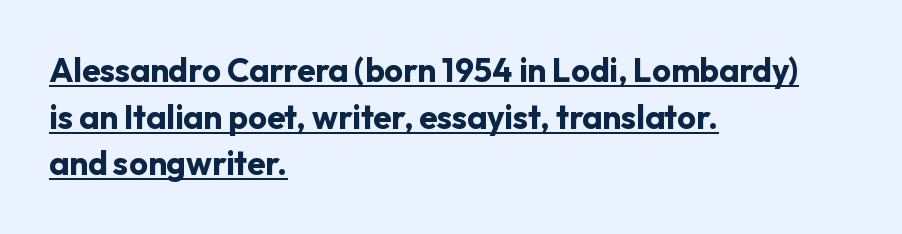
The image shows 33 px bold sans-serif type, upright; set left-aligned, normal line spacing (1.41x), normal letter spacing, underlined; low stroke contrast and a medium x-height.
